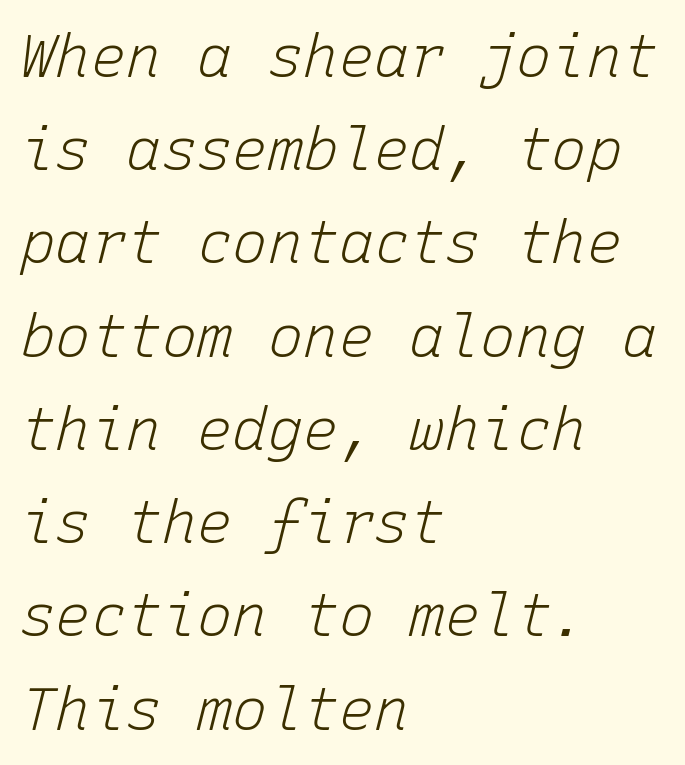
The image shows 59 px light type, italic (leaning right), monospaced; set left-aligned, normal line spacing (1.58x), normal letter spacing, not underlined; low stroke contrast and a medium x-height.
